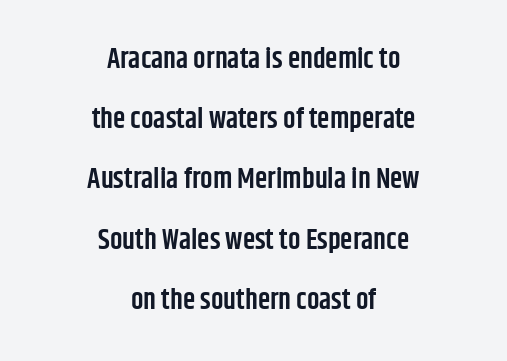
The image shows 28 px semibold, condensed sans-serif type, upright; set centered, loose line spacing (2.15x), normal letter spacing, not underlined; low stroke contrast and a large x-height.
